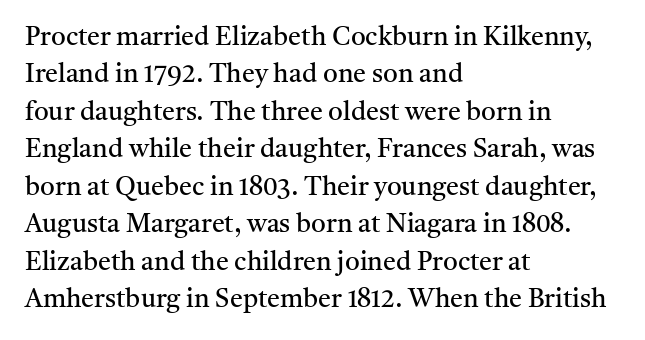
{"italic": "no", "bold": "no", "underline": "no", "align": "left", "line_spacing": "normal", "line_spacing_ratio": 1.44, "letter_spacing": "normal", "letter_spacing_em": 0.0, "glyph_px": 26}
